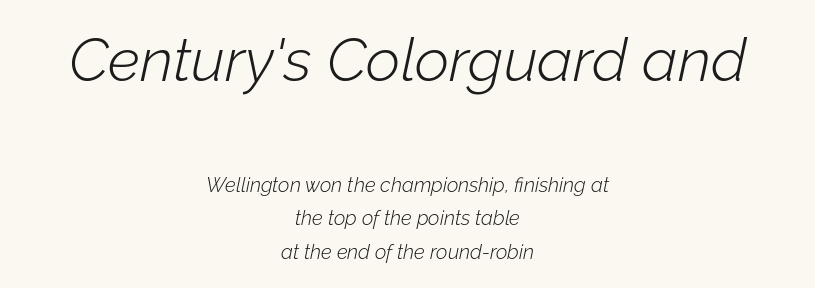
Q: Is the text bold? A: No.
Q: Is the text italic (slanted)? A: Yes, it leans right by about 12 degrees.
Q: Is the text underlined? A: No.
Q: How is the paragraph aligned? A: Centered.
Q: Is the spacing between letters normal or unusually wide? A: Normal.
Q: Is the spacing between lines tight, normal or loose? A: Normal.
Q: Which block of text is set in a larger size, the first (top) or the second (bottom)? A: The first (top) one.
Q: Width (condensed, normal, or wide)? A: Normal.
Q: Stroke contrast? A: Low.
Q: x-height? A: Medium.
Q: Monospaced? A: No.
